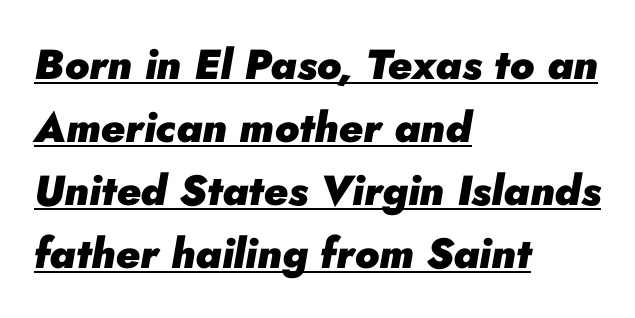
Emphasis is given by a line drawn under the lettering. Compared with an ordinary text face, these strokes are far heavier — a full bold. Honestly, the letter spacing is just normal — you wouldn't notice it. The vertical gap from one line to the next is medium. These lines stack with their left ends in a neat column.
